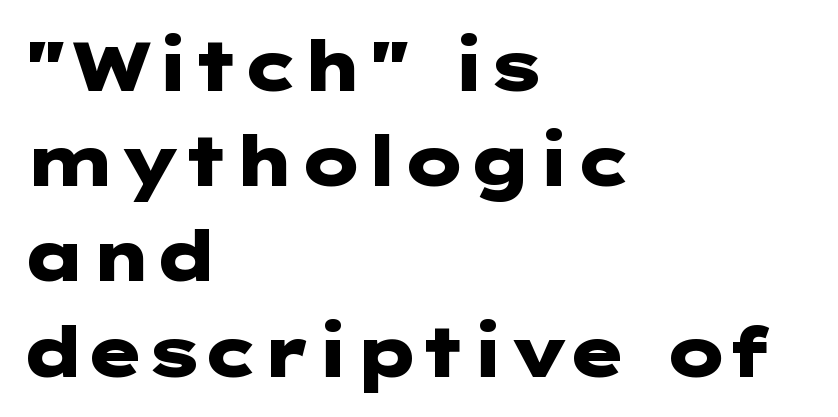
The strokes are fattened all the way to bold. The compositor pushed each line to the left boundary. Default kerning and tracking; the words read as compact shapes. The passage shown is not underscored anywhere. The type sits square on the baseline with zero lean.
